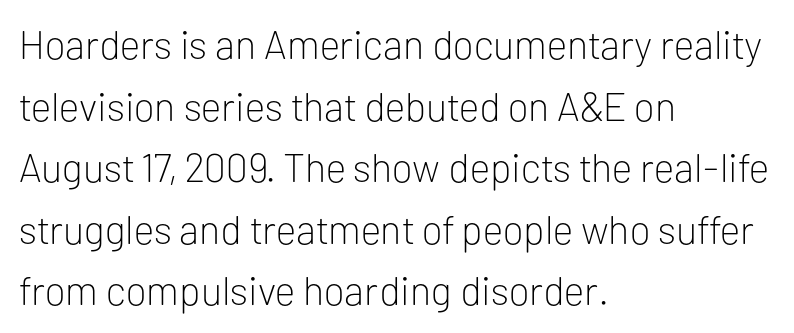
The image shows 40 px light sans-serif type, upright; set left-aligned, normal line spacing (1.54x), normal letter spacing, not underlined; low stroke contrast and a medium x-height.
